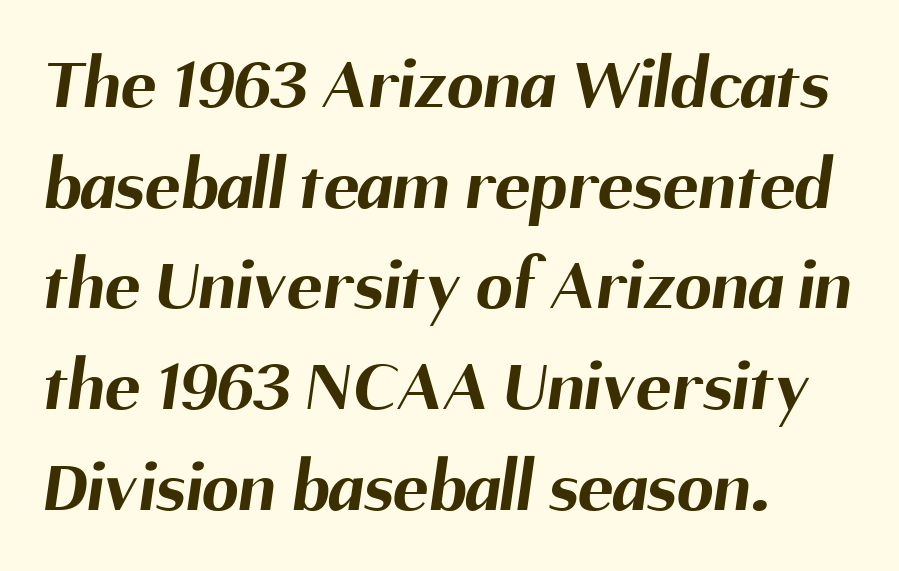
This rendering leaves character spacing at its baseline value. Anything drawn beneath the words? Only blank space. Is the block centered? No — it sits flush against the left margin. These lines are rendered in a variable-pitch font. Rows of type keep a routine distance in the vertical direction. Strokes here are thick enough to call this a true bold.
